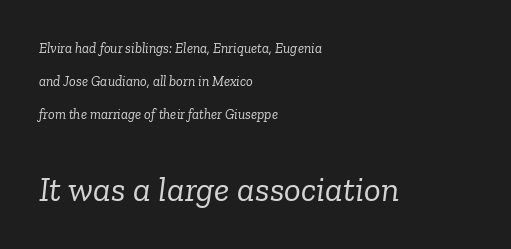
Q: Is the text bold? A: No.
Q: Is the text italic (slanted)? A: Yes, it leans right by about 6 degrees.
Q: Is the typeface a serif or a sans-serif typeface? A: Serif.
Q: Is the text underlined? A: No.
Q: How is the paragraph aligned? A: Left-aligned.
Q: Is the spacing between letters normal or unusually wide? A: Normal.
Q: Is the spacing between lines tight, normal or loose? A: Loose.
Q: Which block of text is set in a larger size, the first (top) or the second (bottom)? A: The second (bottom) one.
Q: Width (condensed, normal, or wide)? A: Normal.
Q: Stroke contrast? A: Low.
Q: x-height? A: Medium.
Q: Monospaced? A: No.
